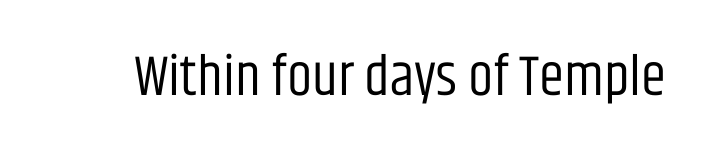
The image shows 57 px regular-weight, condensed sans-serif type, upright; set normal letter spacing, not underlined; low stroke contrast and a large x-height.
